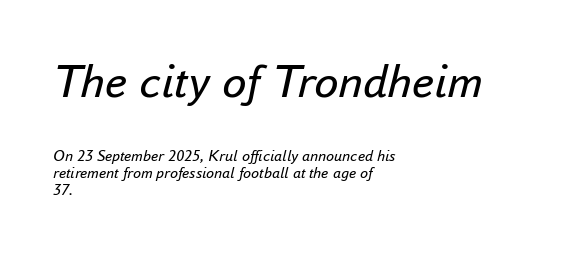
Q: Is the text bold? A: No.
Q: Is the text italic (slanted)? A: Yes, it leans right by about 16 degrees.
Q: Is the text underlined? A: No.
Q: How is the paragraph aligned? A: Left-aligned.
Q: Is the spacing between letters normal or unusually wide? A: Normal.
Q: Is the spacing between lines tight, normal or loose? A: Tight.
Q: Which block of text is set in a larger size, the first (top) or the second (bottom)? A: The first (top) one.
Q: Width (condensed, normal, or wide)? A: Normal.
Q: Stroke contrast? A: Low.
Q: x-height? A: Small.
Q: Monospaced? A: No.
